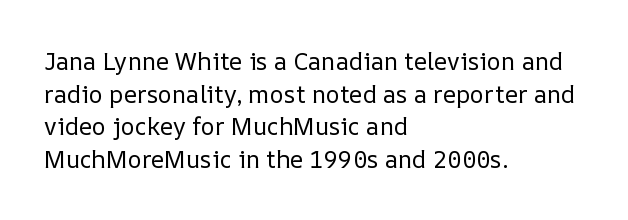
Plain, unruled lines of type. Ordinary non-slanted type is in use. Does extra space separate the letters? No, they use regular spacing. This is not heavy type; no bold has been used. These lines sit exactly where default settings would place them. Reading down the block, your eye returns to a fixed left position each line.
